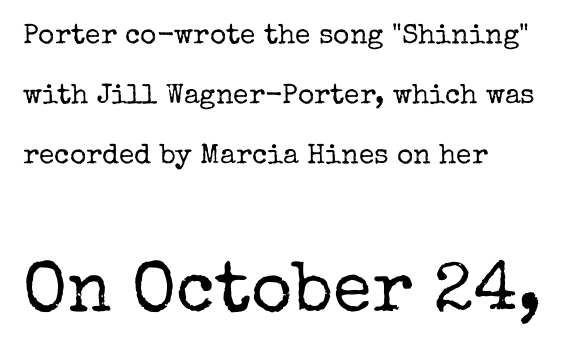
{"serif": "yes", "italic": "no", "bold": "no", "weight": "regular", "width": "normal", "stroke_contrast": "low", "x_height": "medium", "monospaced": "no", "underline": "no", "align": "left", "line_spacing": "loose", "line_spacing_ratio": 2.14, "letter_spacing": "normal", "letter_spacing_em": 0.0, "larger_block": "second", "size_ratio": 2.54, "glyph_px": 71}
